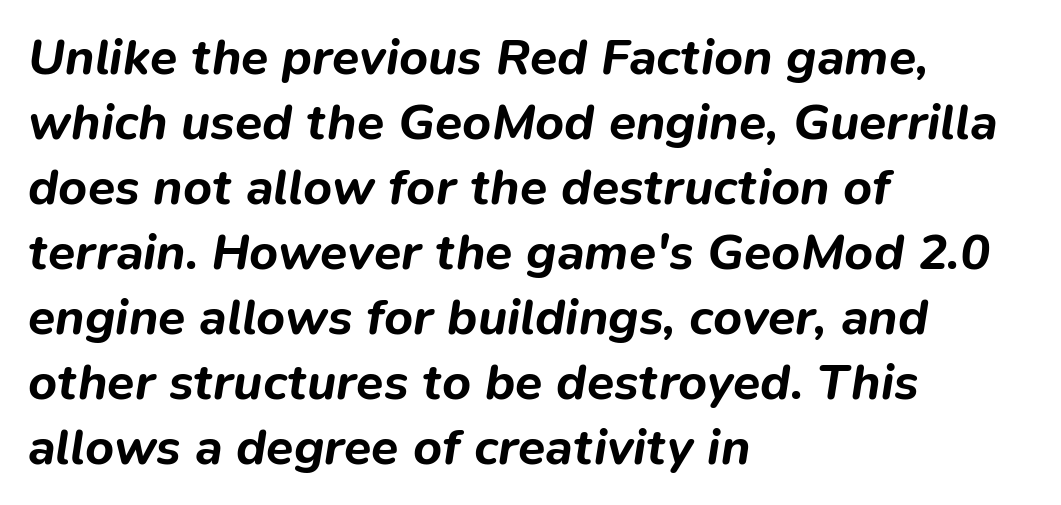
Q: Is the text bold? A: Yes.
Q: Is the text italic (slanted)? A: Yes, it leans right by about 9 degrees.
Q: Is the text underlined? A: No.
Q: How is the paragraph aligned? A: Left-aligned.
Q: Is the spacing between letters normal or unusually wide? A: Normal.
Q: Is the spacing between lines tight, normal or loose? A: Normal.
Q: Width (condensed, normal, or wide)? A: Normal.
Q: Stroke contrast? A: Low.
Q: x-height? A: Medium.
Q: Monospaced? A: No.
